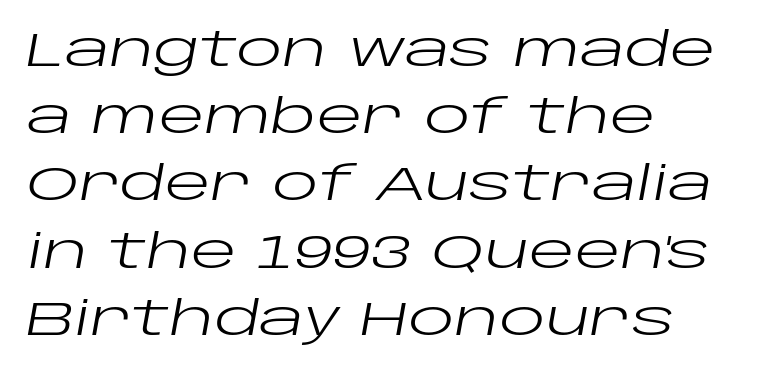
Q: Is the text bold? A: No.
Q: Is the text italic (slanted)? A: Yes, it leans right by about 10 degrees.
Q: Is the text underlined? A: No.
Q: How is the paragraph aligned? A: Left-aligned.
Q: Is the spacing between letters normal or unusually wide? A: Normal.
Q: Is the spacing between lines tight, normal or loose? A: Normal.
Q: Width (condensed, normal, or wide)? A: Wide.
Q: Stroke contrast? A: Low.
Q: x-height? A: Large.
Q: Monospaced? A: No.
